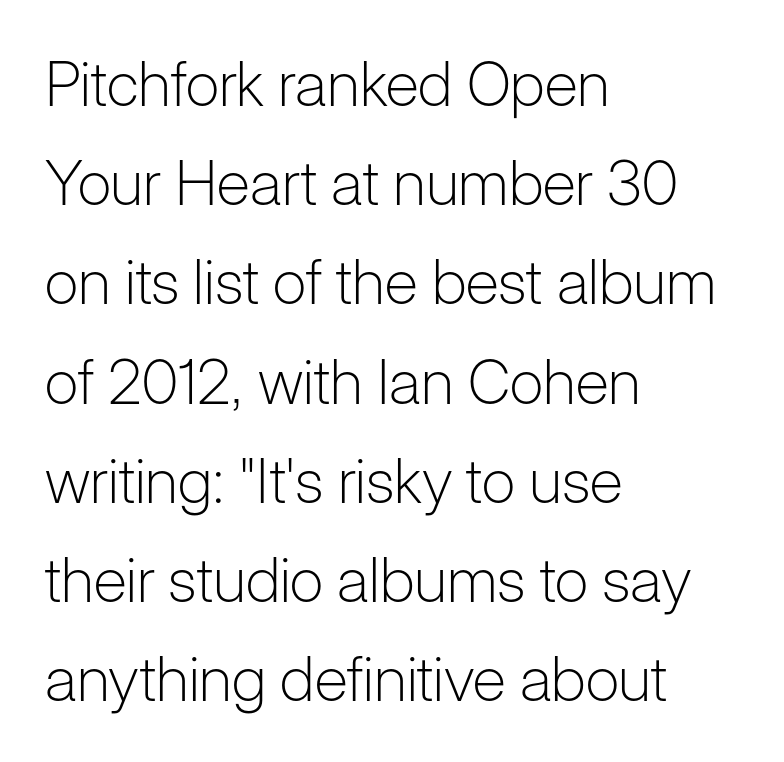
{"serif": "no", "italic": "no", "bold": "no", "weight": "light", "width": "normal", "stroke_contrast": "low", "x_height": "medium", "monospaced": "no", "underline": "no", "align": "left", "line_spacing": "normal", "line_spacing_ratio": 1.6, "letter_spacing": "normal", "letter_spacing_em": 0.0, "glyph_px": 62}
